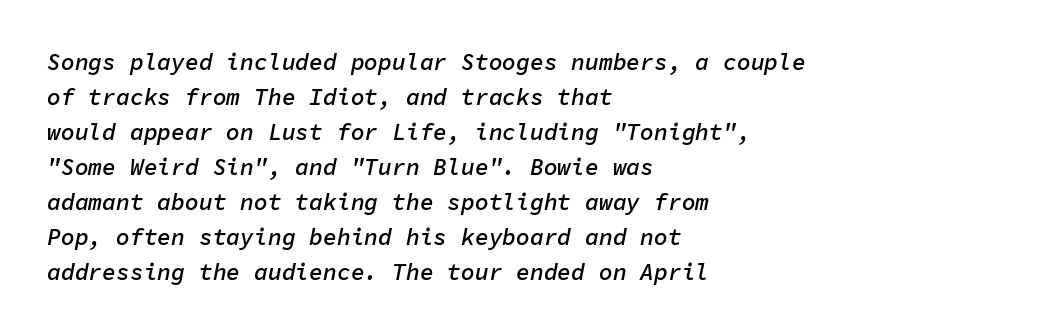
Compared with an ordinary text face, these strokes are moderately heavier — a semibold. Default kerning and tracking; the words read as compact shapes. The specimen reads as italic at a glance. Quick note: underline off.
